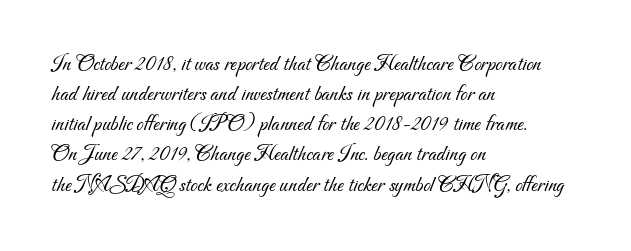
Q: Is the text bold? A: No.
Q: Is the text underlined? A: No.
Q: How is the paragraph aligned? A: Left-aligned.
Q: Is the spacing between letters normal or unusually wide? A: Normal.
Q: Is the spacing between lines tight, normal or loose? A: Normal.
